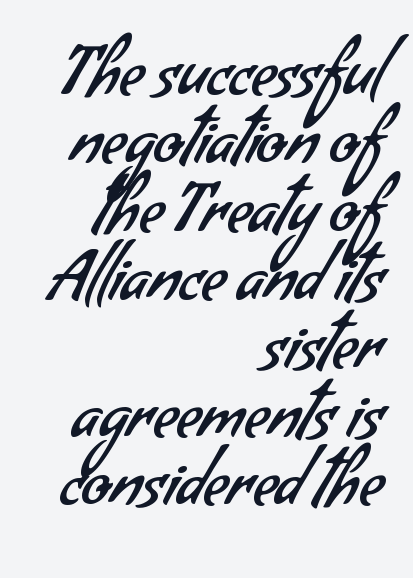
{"serif": "no", "bold": "no", "weight": "regular", "width": "normal", "stroke_contrast": "low", "x_height": "small", "monospaced": "no", "underline": "no", "align": "right", "line_spacing": "tight", "line_spacing_ratio": 1.02, "letter_spacing": "normal", "letter_spacing_em": 0.0, "glyph_px": 67}
